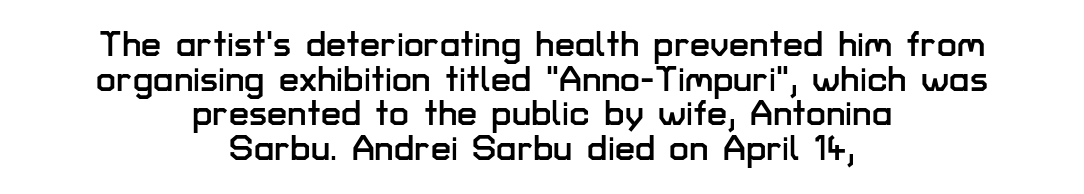
{"serif": "no", "italic": "no", "width": "normal", "stroke_contrast": "low", "x_height": "medium", "monospaced": "no", "underline": "no", "align": "center", "line_spacing": "tight", "line_spacing_ratio": 0.96, "letter_spacing": "normal", "letter_spacing_em": 0.0, "glyph_px": 36}
